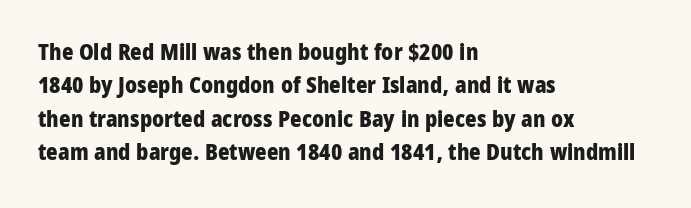
The image shows 22 px bold type, upright; set left-aligned, normal line spacing (1.52x), normal letter spacing, not underlined.
